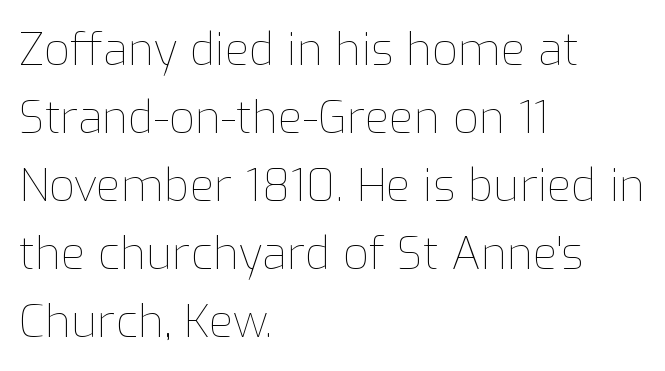
Q: Is the text bold? A: No.
Q: Is the text italic (slanted)? A: No, it is upright.
Q: Is the text underlined? A: No.
Q: How is the paragraph aligned? A: Left-aligned.
Q: Is the spacing between letters normal or unusually wide? A: Normal.
Q: Is the spacing between lines tight, normal or loose? A: Normal.
Q: Width (condensed, normal, or wide)? A: Normal.
Q: Stroke contrast? A: Low.
Q: x-height? A: Medium.
Q: Monospaced? A: No.
